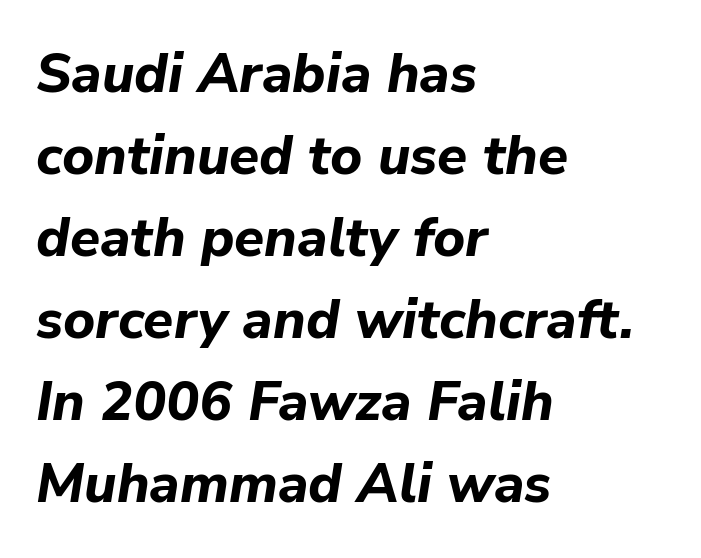
The image shows 55 px bold type, italic (leaning right); set left-aligned, normal line spacing (1.49x), normal letter spacing, not underlined; low stroke contrast and a medium x-height.
